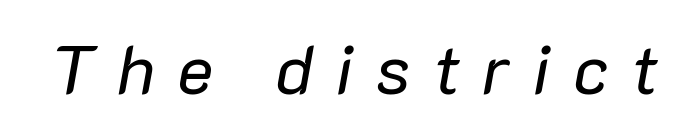
Q: Is the text bold? A: No.
Q: Is the text italic (slanted)? A: Yes, it leans right by about 10 degrees.
Q: Is the text underlined? A: No.
Q: Is the spacing between letters normal or unusually wide? A: Unusually wide.
Q: Width (condensed, normal, or wide)? A: Normal.
Q: Stroke contrast? A: Low.
Q: x-height? A: Medium.
Q: Monospaced? A: No.
